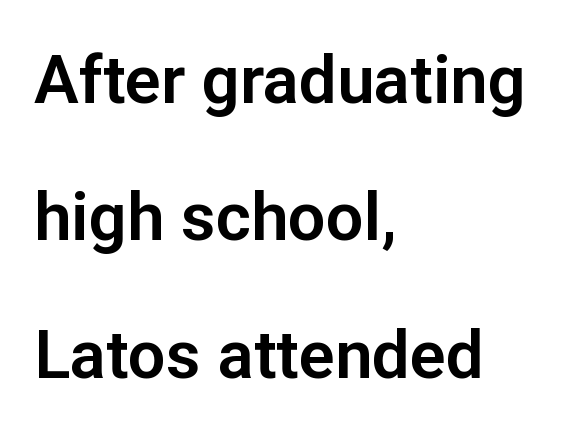
Each letter's strokes conclude bluntly, with no projecting serifs. The letters sit at their default tracking, neither squeezed nor spread. A clean baseline with only descenders dipping below it. Notice how the passage keeps a crisp vertical edge on the left only. Nope, not italic — everything's standing straight. Note the varied advance widths — an 'i' is clearly narrower than an 'm'.
